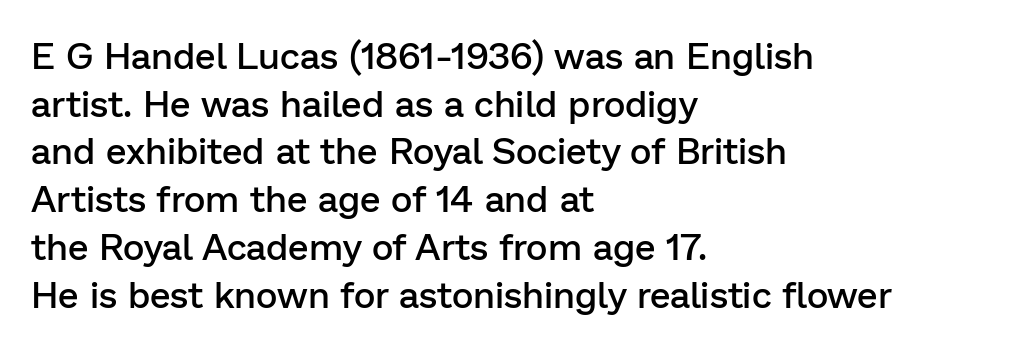
The image shows 37 px semibold sans-serif type, upright; set left-aligned, normal line spacing (1.29x), normal letter spacing, not underlined; low stroke contrast and a medium x-height.
